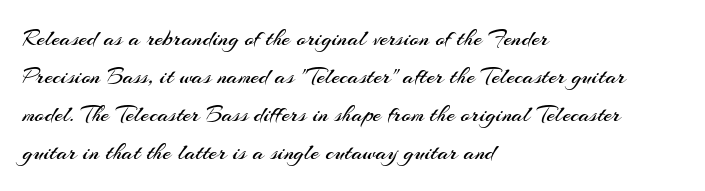
The image shows 24 px text type; set left-aligned, normal line spacing (1.58x), normal letter spacing, not underlined.
